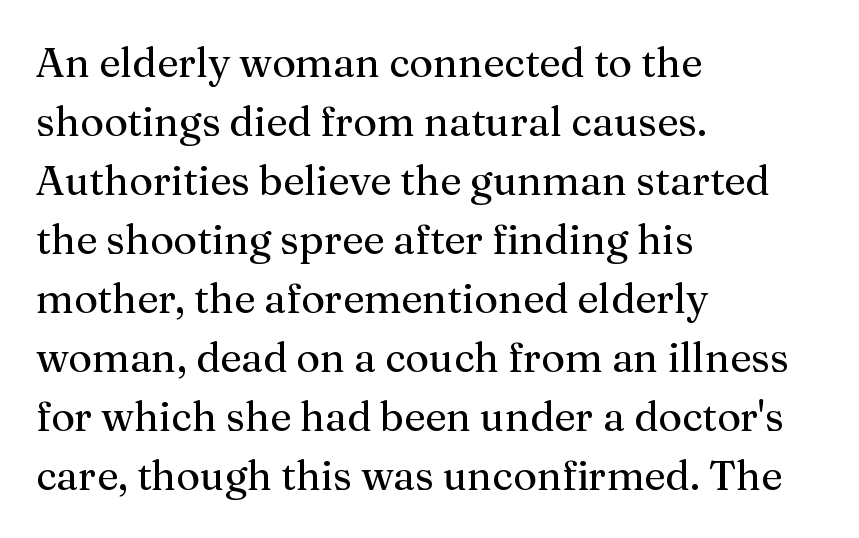
This sample has the flowing, uneven cadence of proportional lettering. The weight tops out at a normal text grade. These lines were composed using upright roman letters. In terms of letterform style, serifs are clearly present.
